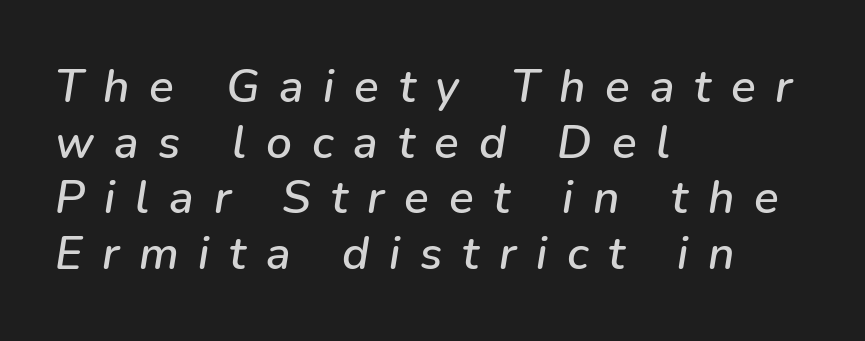
Q: Is the text italic (slanted)? A: Yes, it leans right by about 9 degrees.
Q: Is the text underlined? A: No.
Q: How is the paragraph aligned? A: Left-aligned.
Q: Is the spacing between letters normal or unusually wide? A: Unusually wide.
Q: Width (condensed, normal, or wide)? A: Normal.
Q: Stroke contrast? A: Low.
Q: x-height? A: Medium.
Q: Monospaced? A: No.
